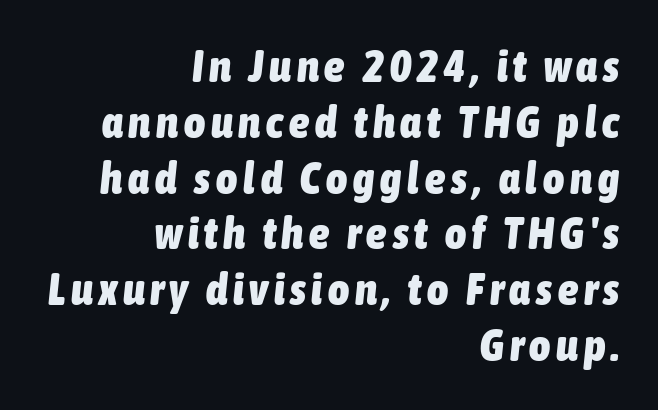
{"italic": "yes", "lean": "right", "slant_degrees": 6, "bold": "yes", "weight": "heavy", "width": "condensed", "stroke_contrast": "low", "x_height": "medium", "monospaced": "no", "underline": "no", "align": "right", "line_spacing_ratio": 1.24, "glyph_px": 45}
